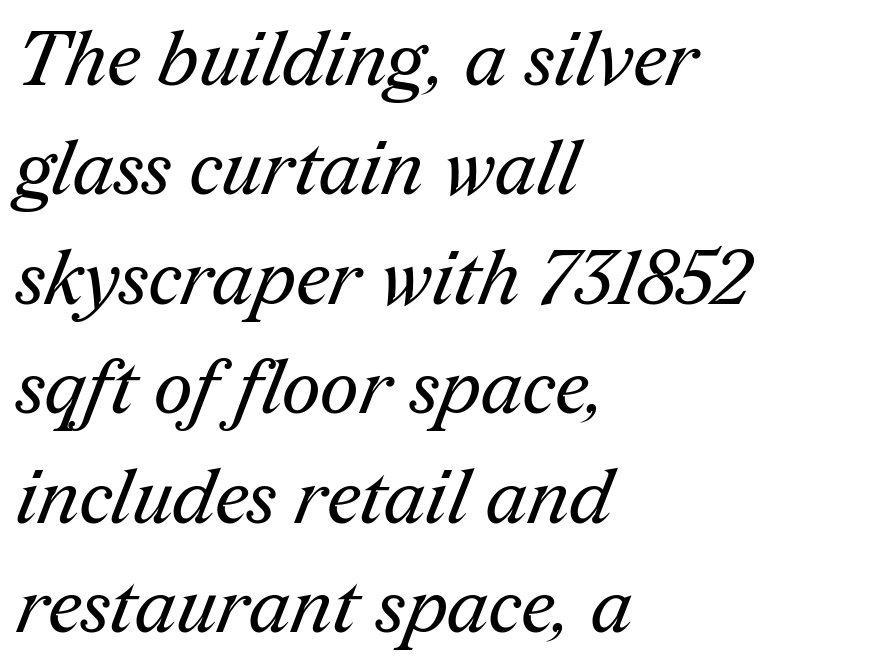
The letters carry serifs — small finishing strokes at the ends of their stems. Students, observe: this is what conventionally led text looks like. Think of a printed novel: that variable character pitch is what you see here. Glance below the letters and you will spot only blank space.
